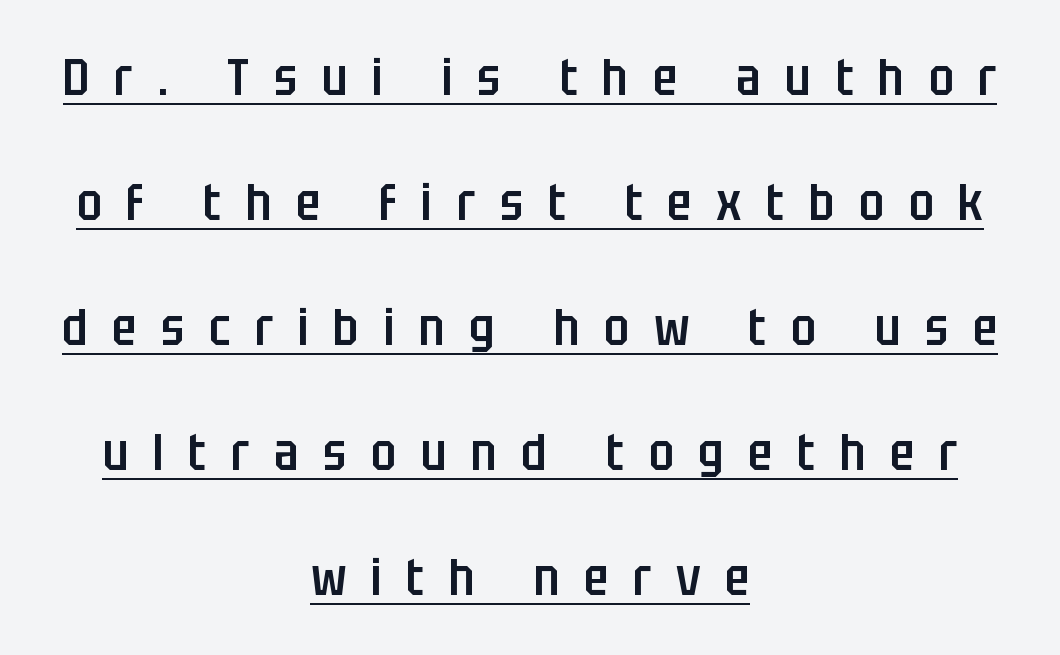
The image shows 51 px semibold, condensed sans-serif type, upright; set centered, loose line spacing (2.45x), unusually wide letter spacing (+0.48 em), underlined; low stroke contrast and a large x-height.
